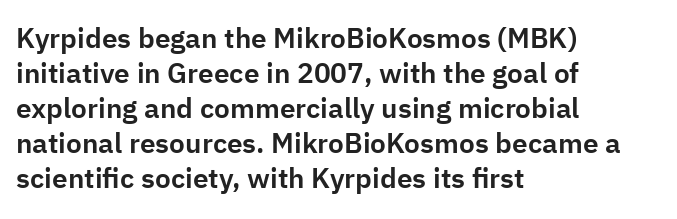
{"serif": "no", "italic": "no", "width": "normal", "stroke_contrast": "low", "x_height": "medium", "monospaced": "no", "underline": "no", "align": "left", "line_spacing": "normal", "line_spacing_ratio": 1.25, "letter_spacing": "normal", "letter_spacing_em": 0.0, "glyph_px": 28}
